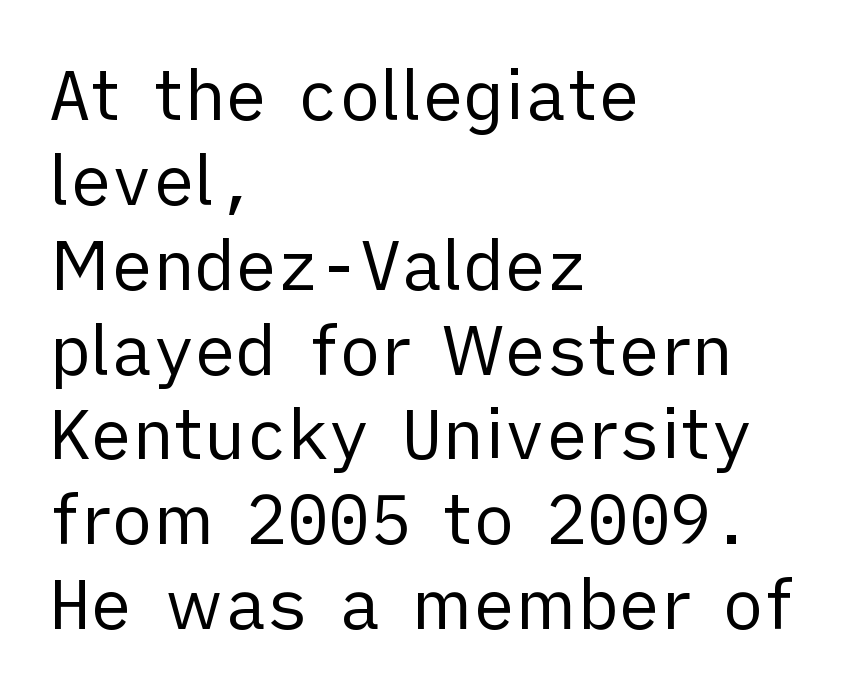
The typography opts for an upright posture over an oblique one. Observe the ordinary spacing: letters are neighbours, not strangers. Counters stay open thanks to moderate or lighter strokes. The words here are not underlined.
